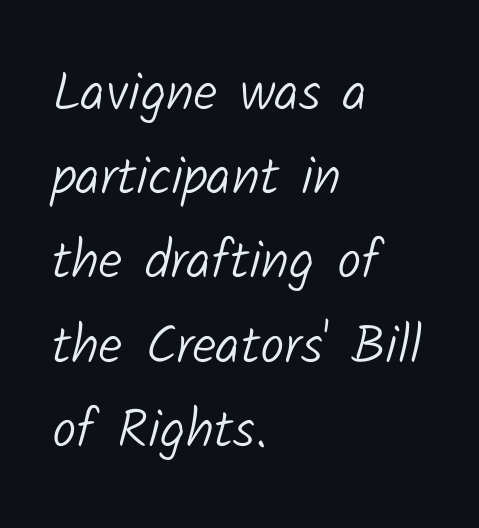
Does extra space separate the letters? No, they use regular spacing. Here the designer chose a conventional face with non-uniform glyph widths. A clean baseline with only descenders dipping below it. Caption: multi-line text, flush left, ragged right.
